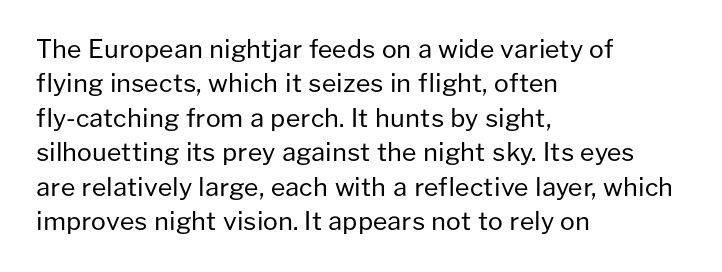
{"italic": "no", "bold": "no", "underline": "no", "align": "left", "line_spacing": "normal", "line_spacing_ratio": 1.38, "letter_spacing": "normal", "letter_spacing_em": 0.0, "glyph_px": 25}
